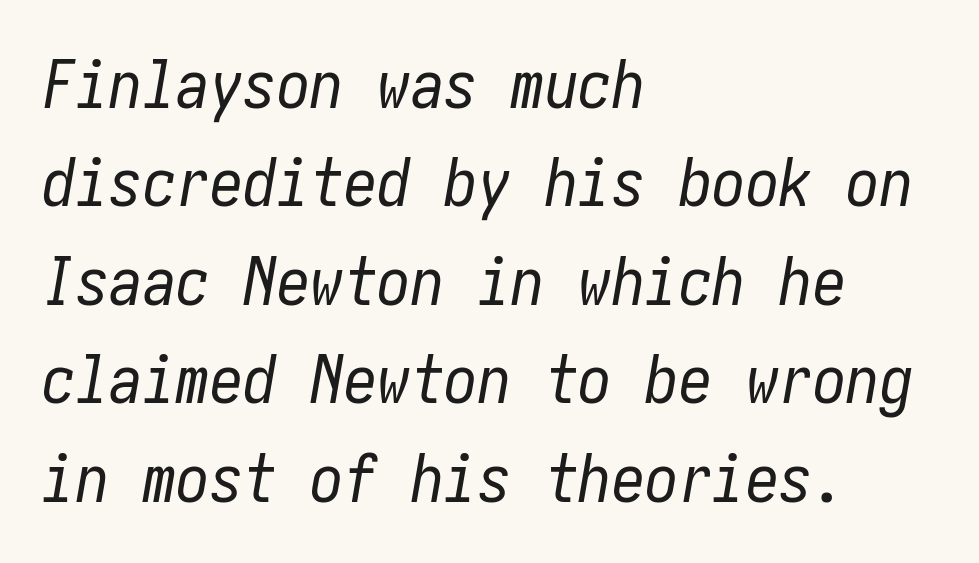
Q: Is the text bold? A: No.
Q: Is the text italic (slanted)? A: Yes, it leans right by about 10 degrees.
Q: Is the text underlined? A: No.
Q: How is the paragraph aligned? A: Left-aligned.
Q: Is the spacing between letters normal or unusually wide? A: Normal.
Q: Is the spacing between lines tight, normal or loose? A: Normal.
Q: Width (condensed, normal, or wide)? A: Condensed.
Q: Stroke contrast? A: Low.
Q: x-height? A: Medium.
